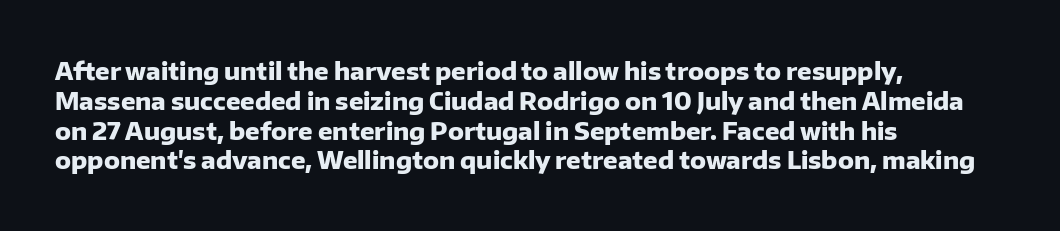
{"italic": "no", "bold": "yes", "underline": "no", "align": "left", "line_spacing_ratio": 1.24, "letter_spacing": "normal", "letter_spacing_em": 0.0, "glyph_px": 24}
